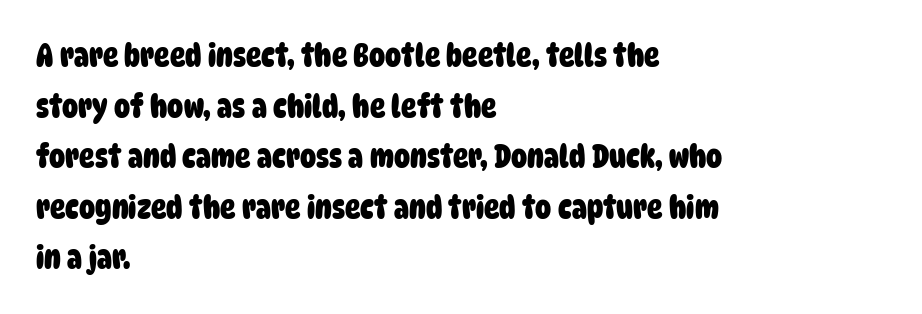
Q: Is the text bold? A: Yes.
Q: Is the typeface a serif or a sans-serif typeface? A: Sans-serif.
Q: Is the text underlined? A: No.
Q: How is the paragraph aligned? A: Left-aligned.
Q: Is the spacing between letters normal or unusually wide? A: Normal.
Q: Is the spacing between lines tight, normal or loose? A: Normal.
Q: Width (condensed, normal, or wide)? A: Condensed.
Q: Stroke contrast? A: Low.
Q: x-height? A: Large.
Q: Monospaced? A: No.
